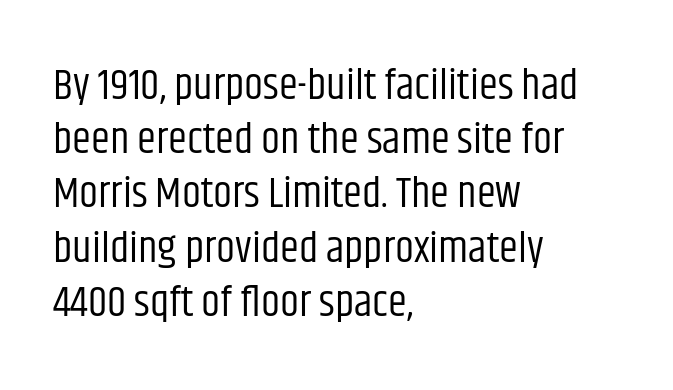
{"serif": "no", "italic": "no", "bold": "no", "weight": "regular", "width": "condensed", "stroke_contrast": "low", "x_height": "large", "monospaced": "no", "underline": "no", "align": "left", "line_spacing": "normal", "line_spacing_ratio": 1.26, "letter_spacing": "normal", "letter_spacing_em": 0.0, "glyph_px": 43}
